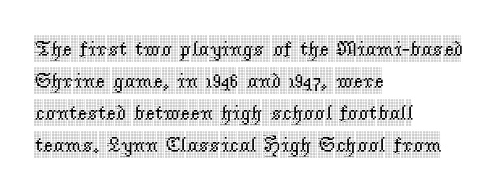
The image shows 21 px text type, upright; set left-aligned, normal line spacing (1.53x), normal letter spacing, not underlined.
